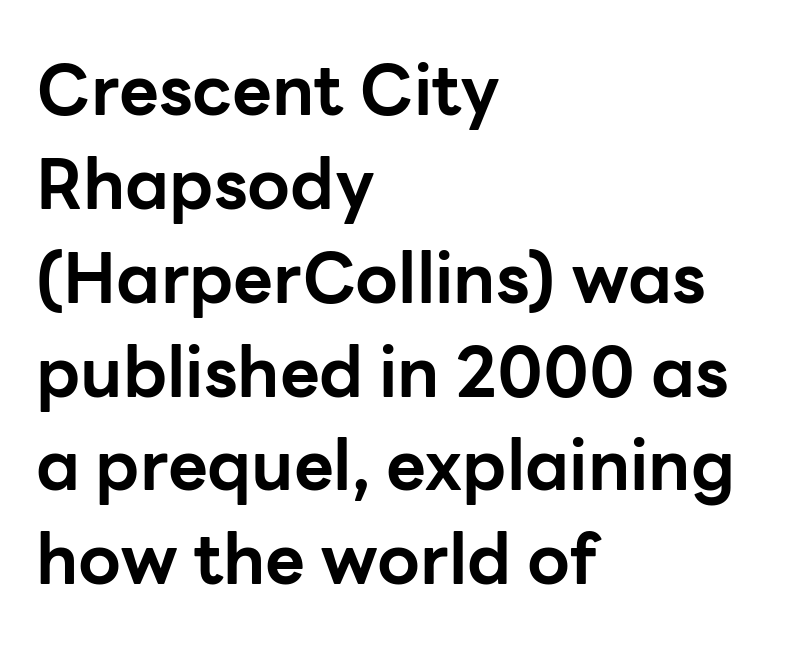
The passage shown is typed in a proportional face where columns would drift. The specimen omits any rule beneath the text block's lines. The designer left line spacing at the default. Heft: maximum for text — a bold.
